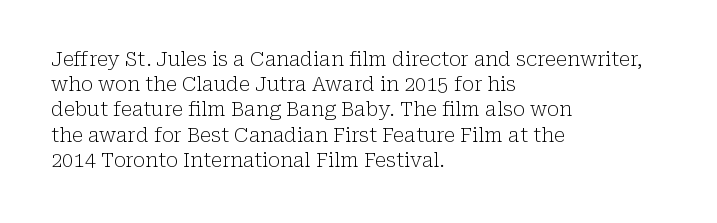
How would I describe the line gaps? Plain and ordinary. Stem width sits at or under what a default text font uses. Posture: straight, roman, zero tilt. Underlining? Definitely not there. How are the letters spaced? Ordinarily, with no added tracking. Alignment: flush left.
